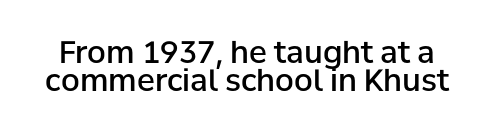
Nothing sits at the stroke ends, so this counts as sans-serif. Looks like regular typesetting: each glyph gets only the width it needs. Honestly, the rows look squashed on top of each other. Firm but not heavy-handed strokes: this text is semibold. The space beneath each line is pristine and unruled. Tracking here is standard; glyphs follow each other at the usual distance.
